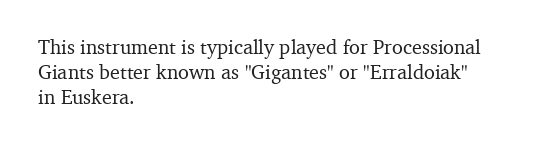
A roman cut, with each character standing at attention. The letters sit at their default tracking, neither squeezed nor spread. Compared with a centered layout, this one pins lines to the left instead. Clear beneath every line of the passage.
